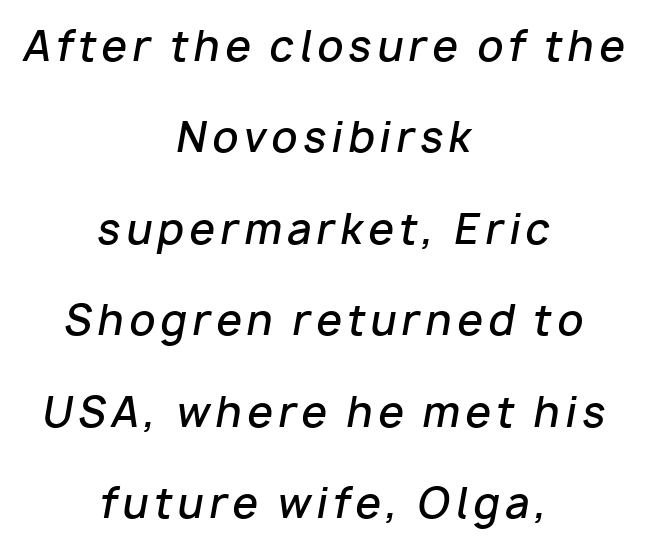
The image shows 41 px semibold type, italic (leaning right); set centered, loose line spacing (2.23x), not underlined; low stroke contrast and a medium x-height.
